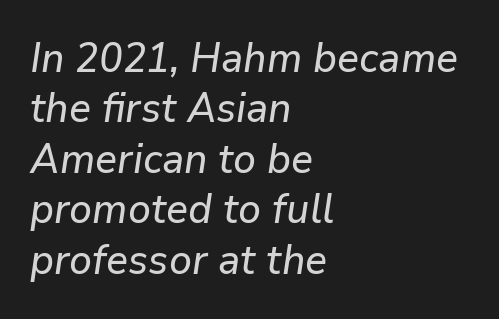
Q: Is the text italic (slanted)? A: Yes, it leans right by about 9 degrees.
Q: Is the text underlined? A: No.
Q: How is the paragraph aligned? A: Left-aligned.
Q: Is the spacing between letters normal or unusually wide? A: Normal.
Q: Width (condensed, normal, or wide)? A: Normal.
Q: Stroke contrast? A: Low.
Q: x-height? A: Medium.
Q: Monospaced? A: No.
